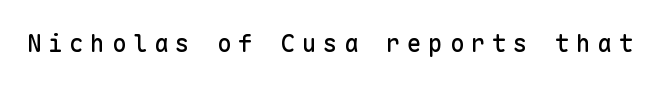
The image shows 24 px text type, upright; set unusually wide letter spacing (+0.28 em), not underlined.
